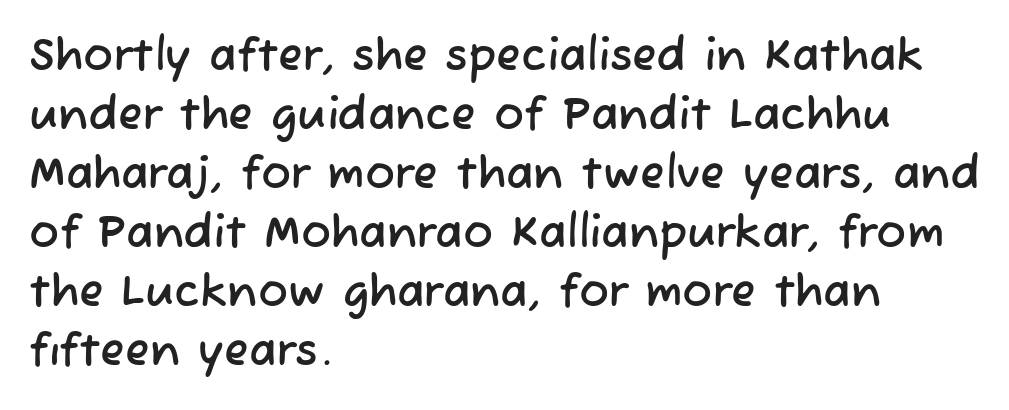
{"serif": "no", "width": "normal", "stroke_contrast": "low", "x_height": "medium", "monospaced": "no", "underline": "no", "align": "left", "line_spacing": "normal", "line_spacing_ratio": 1.31, "letter_spacing": "normal", "letter_spacing_em": 0.0, "glyph_px": 45}
